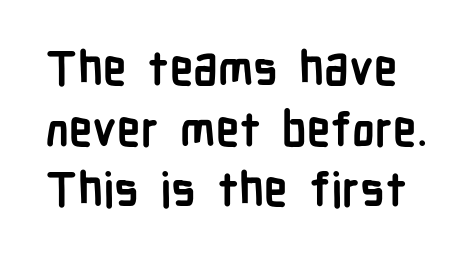
Does the weight exceed regular? Yes, all the way to bold. Posture: vertical. What's the leading like? Ordinary, nothing unusual. A typesetter would call this zero additional tracking. This is sans-serif lettering, the kind often seen on screens and signage.
